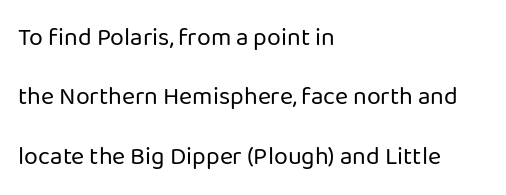
You could call the tracking neutral — neither tight nor loose. A clean baseline with only descenders dipping below it. Stems and bowls with no extra thickness — not bold. Posture: upright roman. This sample is left-justified, so line endings fall wherever the words run out.
